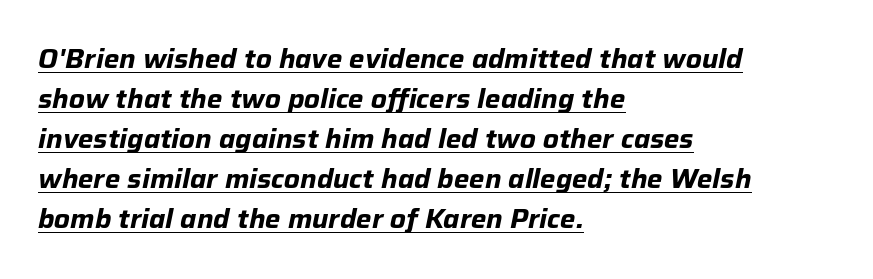
Q: Is the text bold? A: Yes.
Q: Is the text italic (slanted)? A: Yes, it leans right by about 12 degrees.
Q: Is the text underlined? A: Yes.
Q: How is the paragraph aligned? A: Left-aligned.
Q: Is the spacing between letters normal or unusually wide? A: Normal.
Q: Is the spacing between lines tight, normal or loose? A: Normal.
